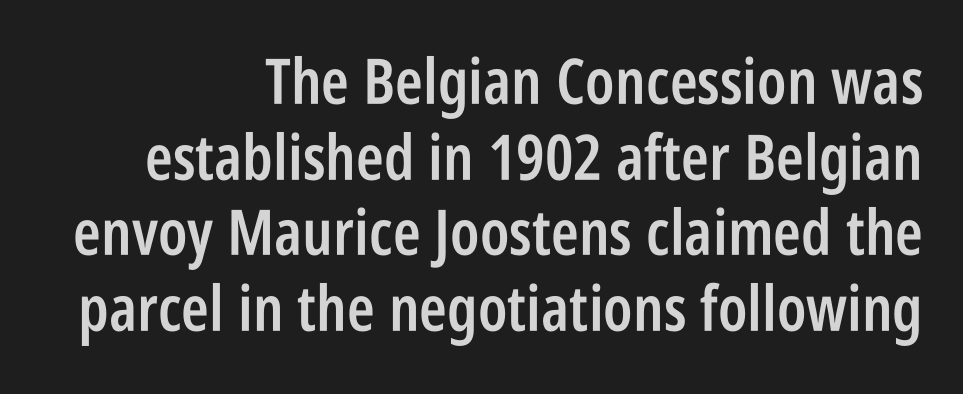
These lines are rendered in a variable-pitch font. The lines are quadded right. In terms of posture, this sample is upright. Underlining? Definitely not there.
